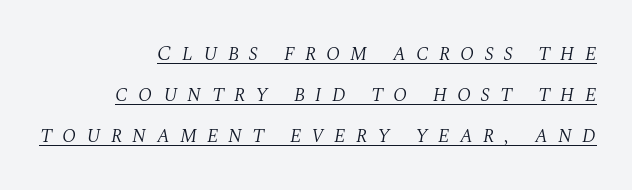
The image shows 22 px text type, italic (leaning right); set right-aligned, line spacing 1.87x, unusually wide letter spacing (+0.45 em), underlined.
